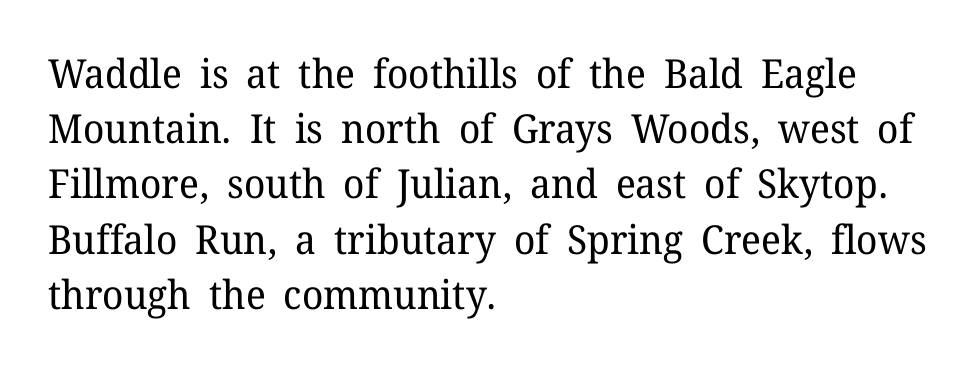
Q: Is the text bold? A: No.
Q: Is the text italic (slanted)? A: No, it is upright.
Q: Is the typeface a serif or a sans-serif typeface? A: Serif.
Q: Is the text underlined? A: No.
Q: How is the paragraph aligned? A: Left-aligned.
Q: Is the spacing between letters normal or unusually wide? A: Normal.
Q: Is the spacing between lines tight, normal or loose? A: Normal.
Q: Width (condensed, normal, or wide)? A: Normal.
Q: Stroke contrast? A: Low.
Q: x-height? A: Medium.
Q: Monospaced? A: No.
